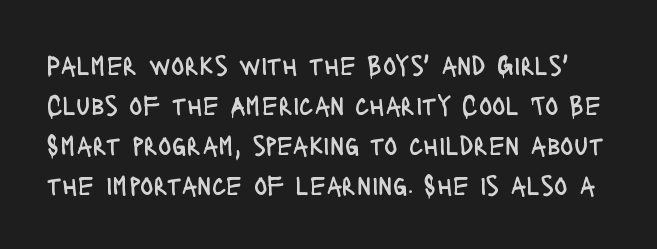
Q: Is the text bold? A: No.
Q: Is the text italic (slanted)? A: No, it is upright.
Q: Is the typeface a serif or a sans-serif typeface? A: Sans-serif.
Q: Is the text underlined? A: No.
Q: Is the spacing between letters normal or unusually wide? A: Normal.
Q: Is the spacing between lines tight, normal or loose? A: Normal.
Q: Width (condensed, normal, or wide)? A: Condensed.
Q: Stroke contrast? A: Low.
Q: x-height? A: Large.
Q: Monospaced? A: No.
